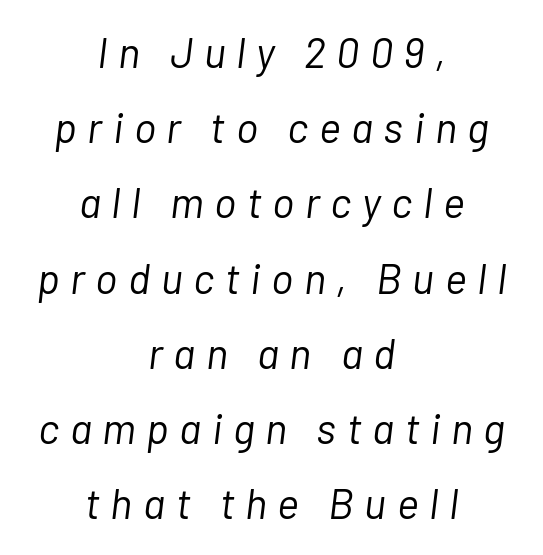
The horizontal fit of the characters is loose and conspicuously gappy. When letters slant like this, we call the style italic. The lines in this sample share a center point and differ in where they start and stop. Varying glyph widths throughout — classic text-font behaviour. No letter is thick-stroked: the sample isn't bold.
